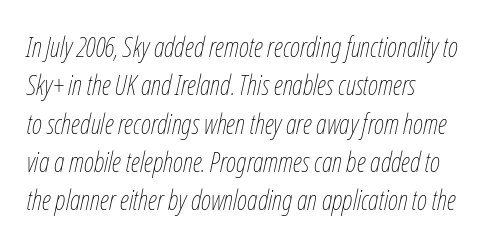
The font's italic variant was chosen for this text. Is this a fixed-width face? No — the glyphs have proportional, varying widths. The horizontal fit of the characters is conventional and even. Honestly, there is no underline to notice here at all. The ragged edge is on the right, which tells us the setting is flush left.
